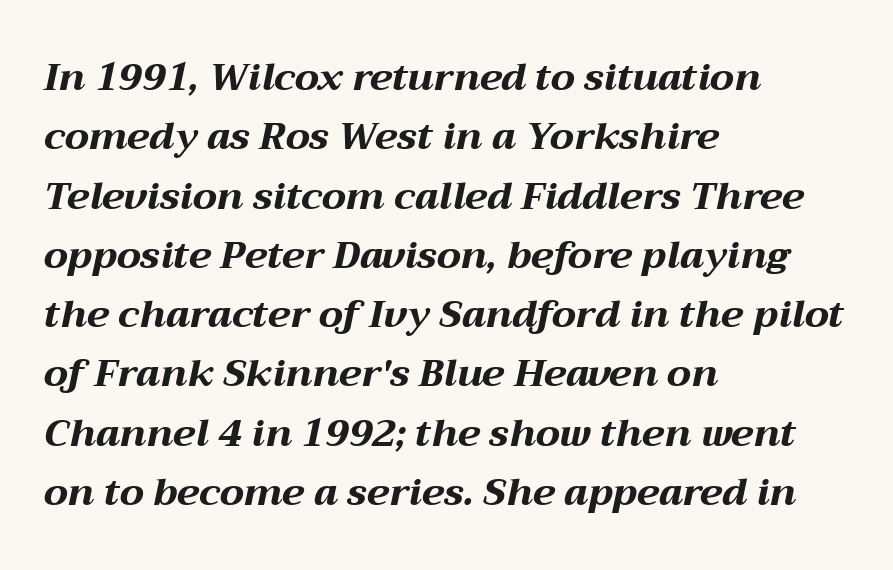
{"italic": "yes", "lean": "right", "slant_degrees": 12, "bold": "yes", "weight": "bold", "width": "wide", "stroke_contrast": "medium", "x_height": "medium", "monospaced": "no", "underline": "no", "align": "left", "line_spacing": "normal", "line_spacing_ratio": 1.56, "letter_spacing": "normal", "letter_spacing_em": 0.0, "glyph_px": 38}
